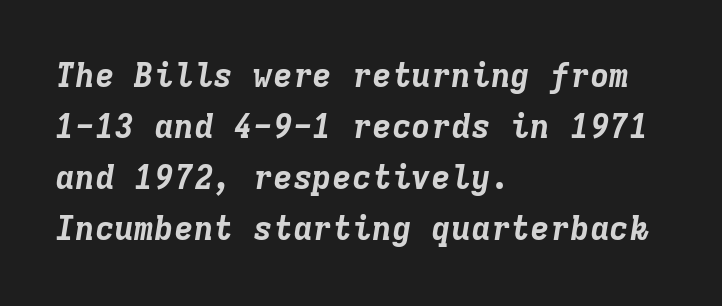
Q: Is the text bold? A: Yes.
Q: Is the text italic (slanted)? A: Yes, it leans right by about 9 degrees.
Q: Is the text underlined? A: No.
Q: How is the paragraph aligned? A: Left-aligned.
Q: Is the spacing between letters normal or unusually wide? A: Normal.
Q: Is the spacing between lines tight, normal or loose? A: Normal.
Q: Width (condensed, normal, or wide)? A: Normal.
Q: Stroke contrast? A: Low.
Q: x-height? A: Medium.
Q: Monospaced? A: Yes.
